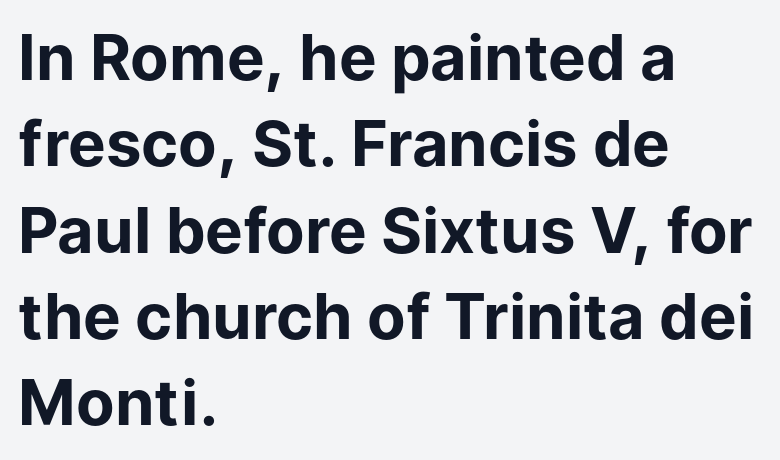
{"serif": "no", "italic": "no", "bold": "yes", "weight": "bold", "width": "normal", "stroke_contrast": "low", "x_height": "medium", "monospaced": "no", "underline": "no", "align": "left", "line_spacing": "normal", "line_spacing_ratio": 1.37, "letter_spacing": "normal", "letter_spacing_em": 0.0, "glyph_px": 63}
